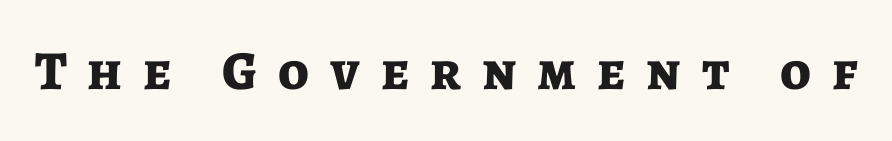
The image shows 55 px bold sans-serif type, upright; set unusually wide letter spacing (+0.38 em), not underlined; low stroke contrast and a medium x-height.
